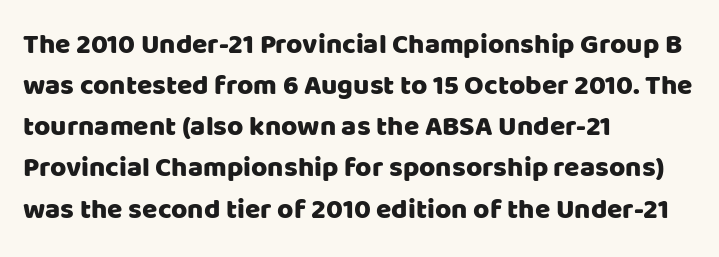
The image shows 28 px sans-serif type, upright; set left-aligned, normal line spacing (1.47x), normal letter spacing, not underlined; low stroke contrast and a large x-height.
